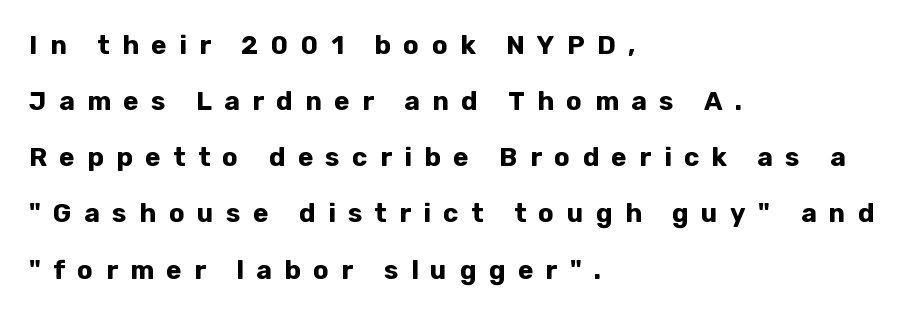
{"italic": "no", "bold": "yes", "underline": "no", "align": "left", "line_spacing": "loose", "line_spacing_ratio": 2.16, "letter_spacing": "wide", "letter_spacing_em": 0.48, "glyph_px": 26}
